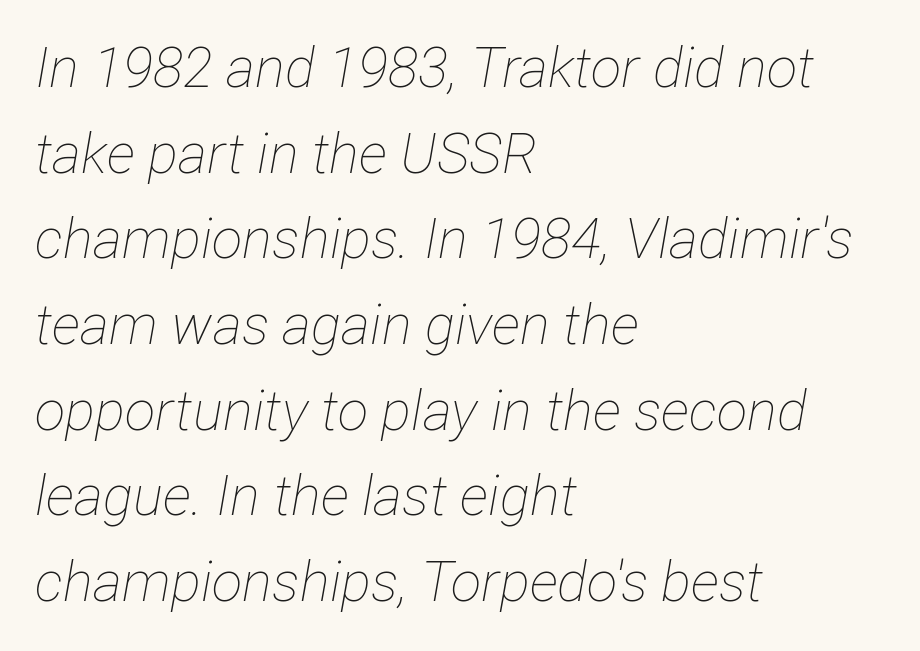
{"italic": "yes", "lean": "right", "slant_degrees": 12, "bold": "no", "weight": "thin", "width": "condensed", "stroke_contrast": "low", "x_height": "medium", "monospaced": "no", "underline": "no", "align": "left", "line_spacing": "normal", "line_spacing_ratio": 1.53, "letter_spacing": "normal", "letter_spacing_em": 0.0, "glyph_px": 56}
